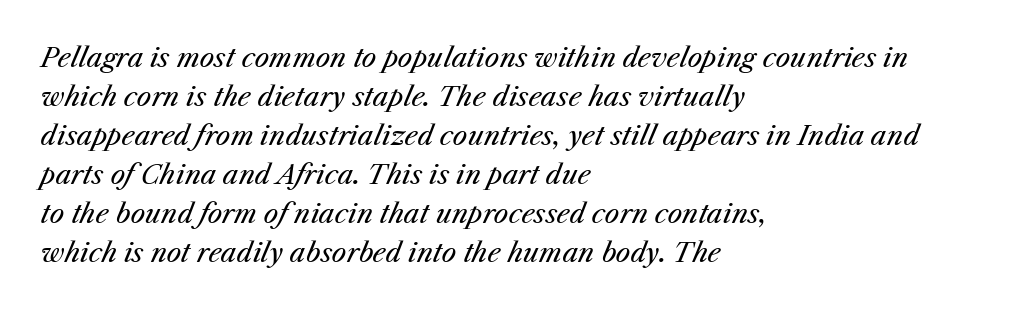
{"italic": "yes", "lean": "right", "slant_degrees": 25, "bold": "no", "underline": "no", "align": "left", "line_spacing": "normal", "line_spacing_ratio": 1.5, "letter_spacing": "normal", "letter_spacing_em": 0.0, "glyph_px": 26}
